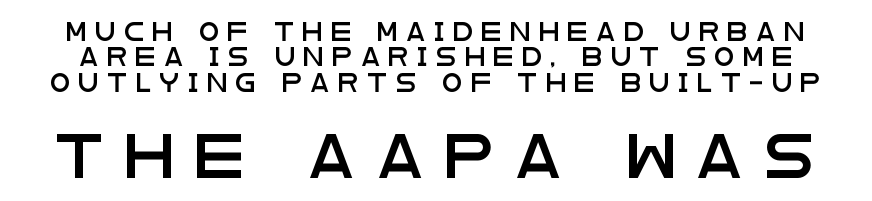
{"serif": "no", "italic": "no", "width": "wide", "stroke_contrast": "low", "x_height": "large", "monospaced": "no", "underline": "no", "line_spacing": "normal", "line_spacing_ratio": 1.41, "letter_spacing": "wide", "letter_spacing_em": 0.49, "larger_block": "second", "size_ratio": 2.44, "glyph_px": 44}
